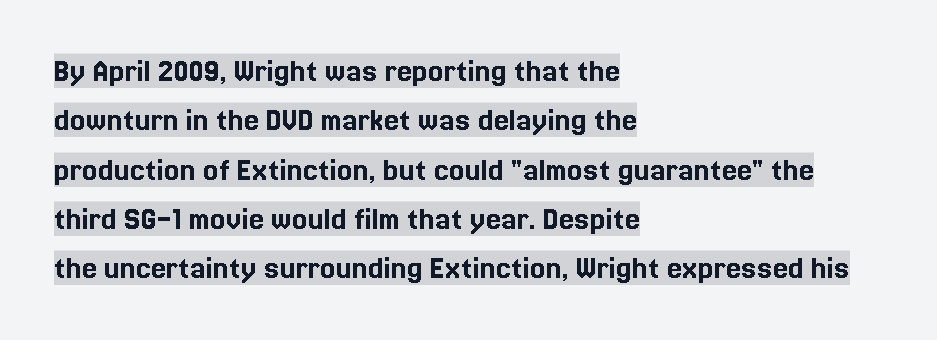
The image shows 34 px condensed serif type, upright; set left-aligned, normal line spacing (1.45x), normal letter spacing, not underlined; a large x-height.
